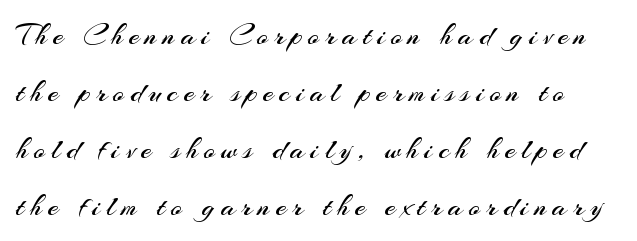
Note: no serifs on the glyphs. Looks like regular typesetting: each glyph gets only the width it needs. Short note: letters widely spaced.
